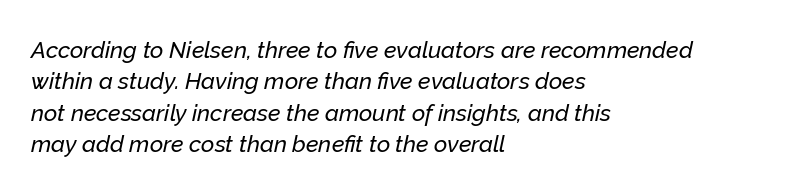
The image shows 23 px text type, italic (leaning right); set left-aligned, normal line spacing (1.36x), normal letter spacing, not underlined.
